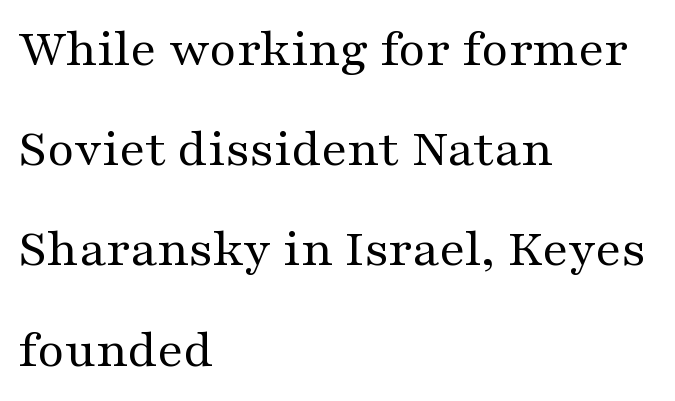
{"serif": "yes", "italic": "no", "bold": "no", "weight": "regular", "width": "wide", "stroke_contrast": "medium", "x_height": "medium", "monospaced": "no", "underline": "no", "align": "left", "line_spacing_ratio": 1.89, "letter_spacing": "normal", "letter_spacing_em": 0.0, "glyph_px": 53}
